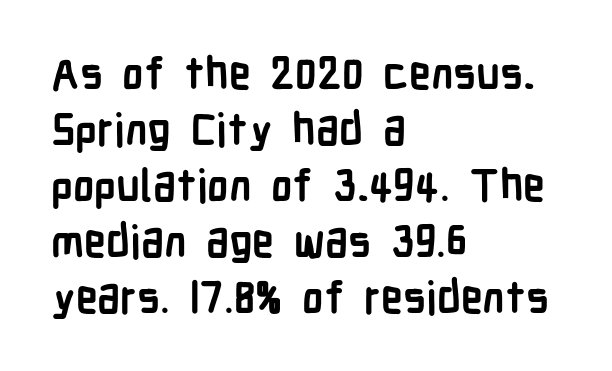
{"serif": "no", "italic": "no", "bold": "yes", "weight": "semibold", "width": "condensed", "stroke_contrast": "low", "x_height": "medium", "monospaced": "no", "underline": "no", "align": "left", "line_spacing": "normal", "line_spacing_ratio": 1.27, "letter_spacing": "normal", "letter_spacing_em": 0.0, "glyph_px": 44}
